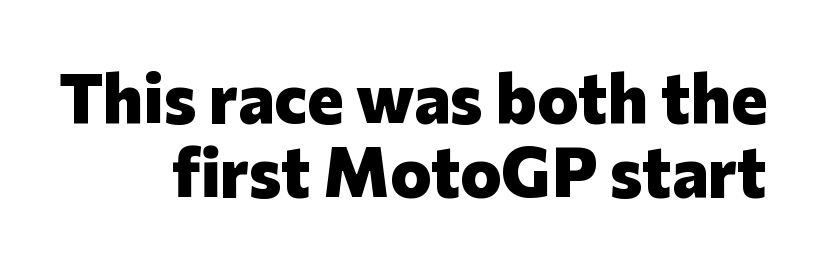
Do the characters align in a grid? No, the font is proportional. Interline gaps are noticeably narrow in this sample. Do the letters lean? They stand straight. The passage shown is typeset with a sans-serif family.
